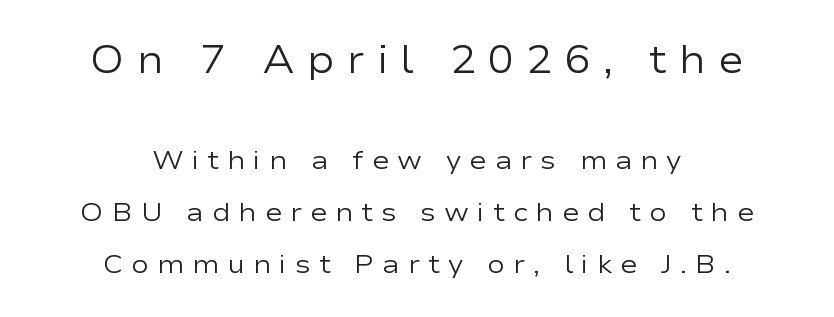
Q: Is the text bold? A: No.
Q: Is the text italic (slanted)? A: No, it is upright.
Q: Is the typeface a serif or a sans-serif typeface? A: Sans-serif.
Q: Is the text underlined? A: No.
Q: How is the paragraph aligned? A: Centered.
Q: Is the spacing between letters normal or unusually wide? A: Unusually wide.
Q: Is the spacing between lines tight, normal or loose? A: Loose.
Q: Which block of text is set in a larger size, the first (top) or the second (bottom)? A: The first (top) one.
Q: Width (condensed, normal, or wide)? A: Wide.
Q: Stroke contrast? A: Low.
Q: x-height? A: Medium.
Q: Monospaced? A: No.
